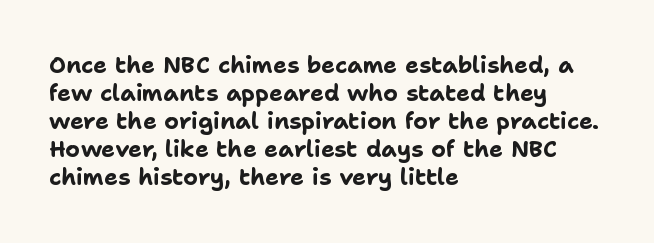
The image shows 23 px bold type, upright; set left-aligned, line spacing 1.22x, normal letter spacing, not underlined.
